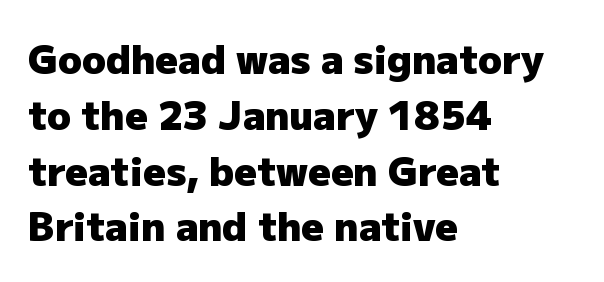
Q: Is the text bold? A: Yes.
Q: Is the text italic (slanted)? A: No, it is upright.
Q: Is the typeface a serif or a sans-serif typeface? A: Sans-serif.
Q: Is the text underlined? A: No.
Q: How is the paragraph aligned? A: Left-aligned.
Q: Is the spacing between letters normal or unusually wide? A: Normal.
Q: Is the spacing between lines tight, normal or loose? A: Normal.
Q: Width (condensed, normal, or wide)? A: Normal.
Q: Stroke contrast? A: Low.
Q: x-height? A: Medium.
Q: Monospaced? A: No.
